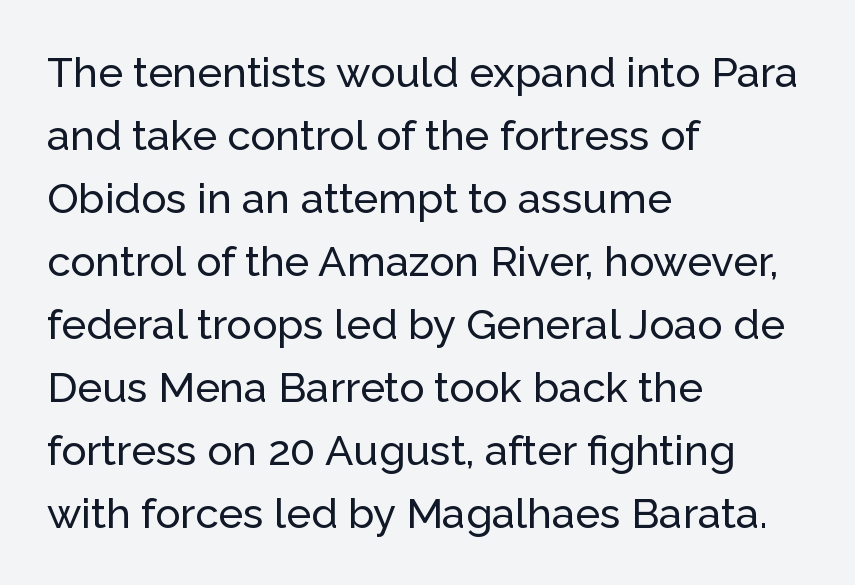
Do the characters align in a grid? No, the font is proportional. Letterform terminals end flat and unadorned throughout the passage. Tracking here is standard; glyphs follow each other at the usual distance. The glyphs are unaccompanied by any horizontal stroke below them.
